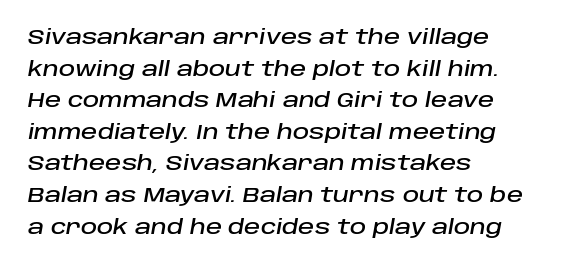
{"italic": "yes", "lean": "right", "slant_degrees": 10, "underline": "no", "align": "left", "line_spacing": "normal", "line_spacing_ratio": 1.58, "letter_spacing": "normal", "letter_spacing_em": 0.0, "glyph_px": 20}
